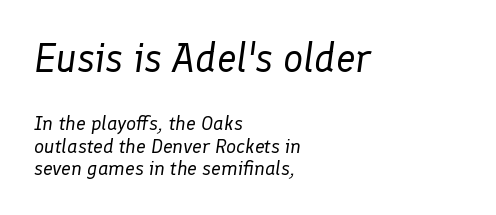
{"italic": "yes", "lean": "right", "slant_degrees": 8, "bold": "no", "weight": "regular", "width": "normal", "stroke_contrast": "low", "x_height": "medium", "monospaced": "no", "underline": "no", "align": "left", "line_spacing": "tight", "line_spacing_ratio": 1.13, "letter_spacing": "normal", "letter_spacing_em": 0.0, "larger_block": "first", "size_ratio": 2.0, "glyph_px": 40}
